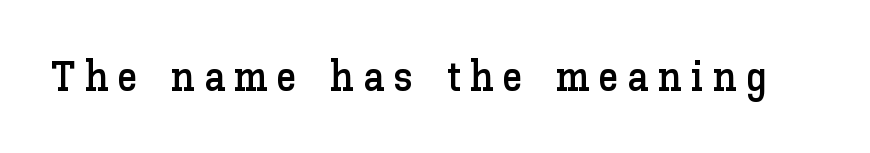
Q: Is the text italic (slanted)? A: No, it is upright.
Q: Is the text underlined? A: No.
Q: Is the spacing between letters normal or unusually wide? A: Unusually wide.
Q: Width (condensed, normal, or wide)? A: Normal.
Q: Stroke contrast? A: Low.
Q: x-height? A: Medium.
Q: Monospaced? A: No.
